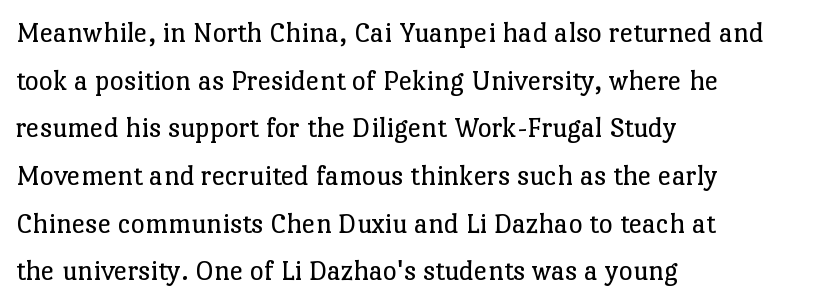
Q: Is the text bold? A: No.
Q: Is the text italic (slanted)? A: No, it is upright.
Q: Is the typeface a serif or a sans-serif typeface? A: Serif.
Q: Is the text underlined? A: No.
Q: How is the paragraph aligned? A: Left-aligned.
Q: Is the spacing between letters normal or unusually wide? A: Normal.
Q: Is the spacing between lines tight, normal or loose? A: Normal.
Q: Width (condensed, normal, or wide)? A: Normal.
Q: Stroke contrast? A: Low.
Q: x-height? A: Medium.
Q: Monospaced? A: No.
